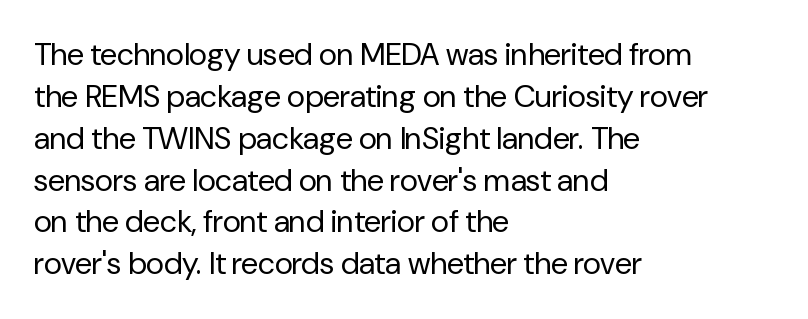
{"serif": "no", "italic": "no", "bold": "no", "weight": "regular", "width": "normal", "stroke_contrast": "low", "x_height": "medium", "monospaced": "no", "underline": "no", "align": "left", "line_spacing": "normal", "line_spacing_ratio": 1.35, "letter_spacing": "normal", "letter_spacing_em": 0.0, "glyph_px": 31}
